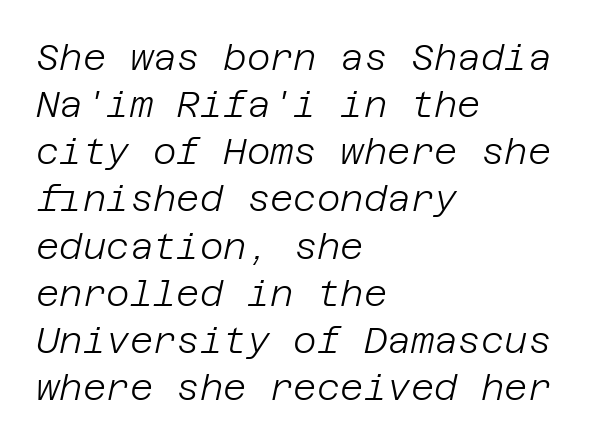
{"italic": "yes", "lean": "right", "slant_degrees": 12, "bold": "no", "weight": "light", "width": "normal", "stroke_contrast": "low", "x_height": "large", "underline": "no", "align": "left", "line_spacing": "normal", "line_spacing_ratio": 1.31, "letter_spacing": "normal", "letter_spacing_em": 0.0, "glyph_px": 36}
